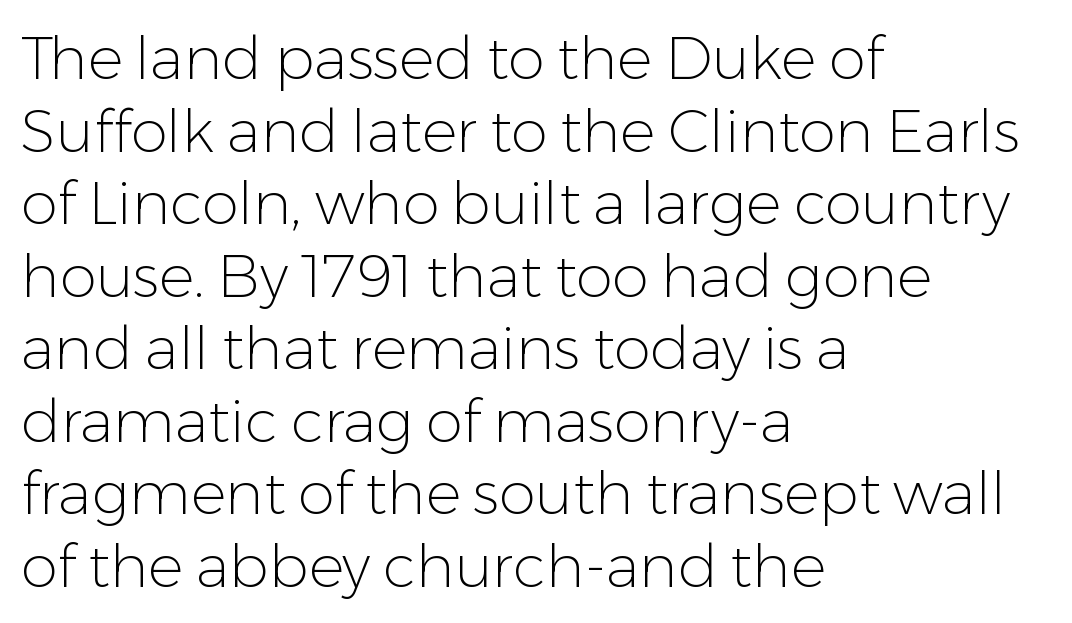
Q: Is the text bold? A: No.
Q: Is the text italic (slanted)? A: No, it is upright.
Q: Is the typeface a serif or a sans-serif typeface? A: Sans-serif.
Q: Is the text underlined? A: No.
Q: How is the paragraph aligned? A: Left-aligned.
Q: Is the spacing between letters normal or unusually wide? A: Normal.
Q: Width (condensed, normal, or wide)? A: Normal.
Q: Stroke contrast? A: Low.
Q: x-height? A: Medium.
Q: Monospaced? A: No.
